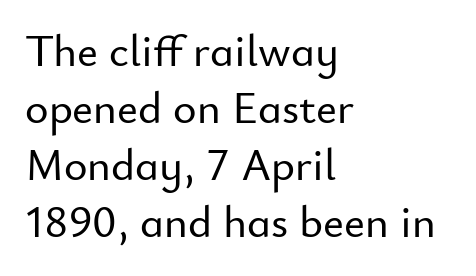
Q: Is the text italic (slanted)? A: No, it is upright.
Q: Is the typeface a serif or a sans-serif typeface? A: Sans-serif.
Q: Is the text underlined? A: No.
Q: How is the paragraph aligned? A: Left-aligned.
Q: Is the spacing between letters normal or unusually wide? A: Normal.
Q: Is the spacing between lines tight, normal or loose? A: Normal.
Q: Width (condensed, normal, or wide)? A: Normal.
Q: Stroke contrast? A: Low.
Q: x-height? A: Small.
Q: Monospaced? A: No.
